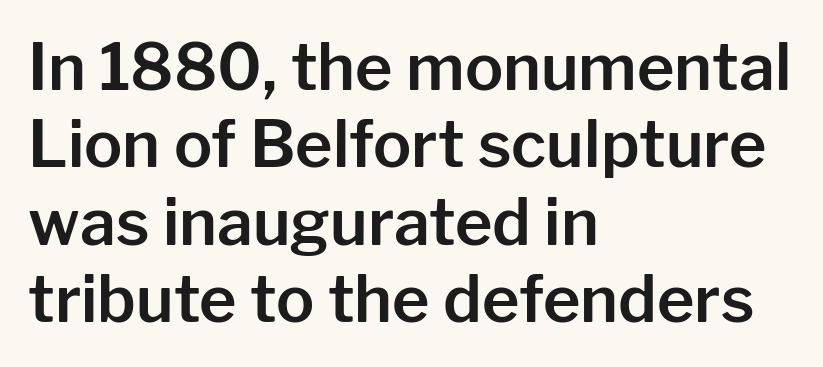
The image shows 64 px sans-serif type, upright; set left-aligned, line spacing 1.21x, normal letter spacing, not underlined; low stroke contrast and a medium x-height.
